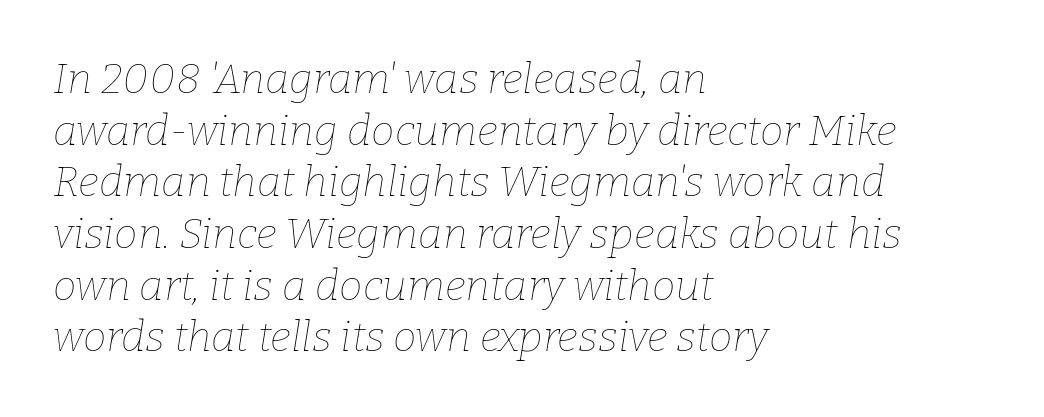
{"italic": "yes", "lean": "right", "slant_degrees": 9, "bold": "no", "weight": "thin", "width": "normal", "stroke_contrast": "low", "x_height": "medium", "monospaced": "no", "underline": "no", "align": "left", "line_spacing_ratio": 1.23, "letter_spacing": "normal", "letter_spacing_em": 0.0, "glyph_px": 42}
